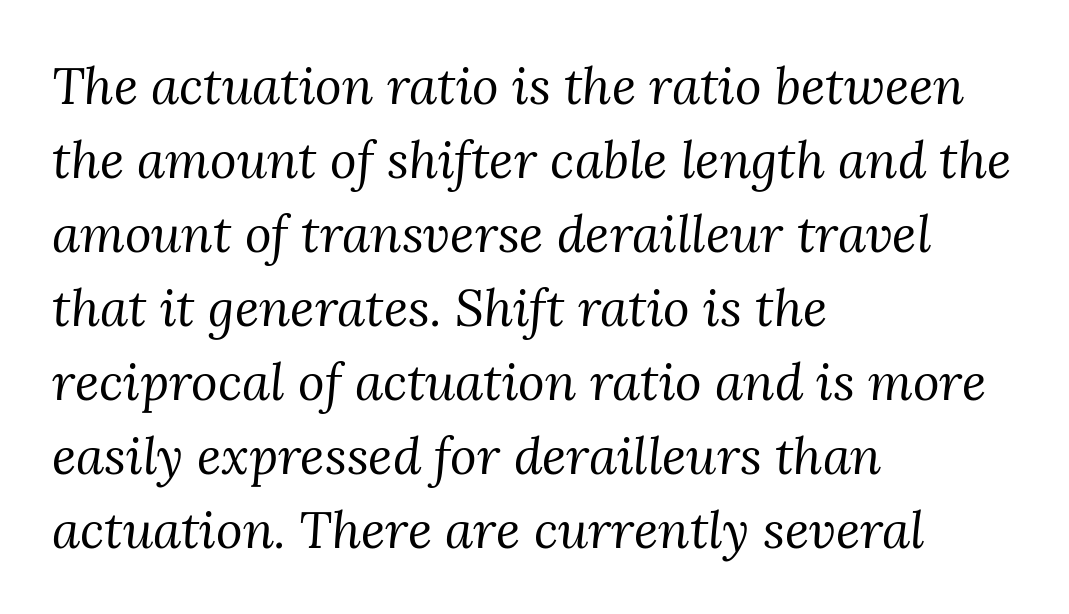
The image shows 51 px regular-weight serif type, italic (leaning right); set left-aligned, normal line spacing (1.45x), normal letter spacing, not underlined; medium stroke contrast and a medium x-height.
